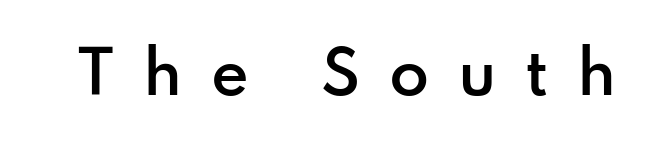
{"serif": "no", "italic": "no", "bold": "semi", "weight": "semibold", "width": "normal", "stroke_contrast": "low", "x_height": "small", "monospaced": "no", "underline": "no", "letter_spacing": "wide", "letter_spacing_em": 0.49, "glyph_px": 58}
